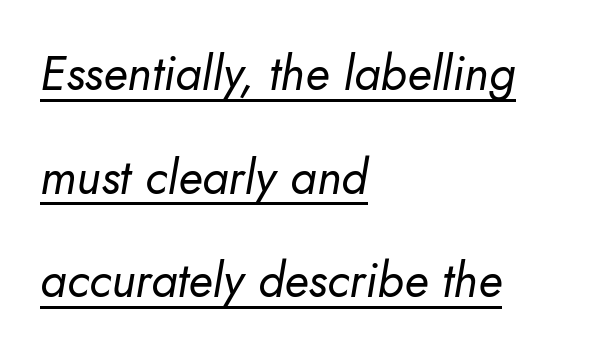
{"italic": "yes", "lean": "right", "slant_degrees": 10, "bold": "no", "weight": "regular", "width": "normal", "stroke_contrast": "low", "x_height": "small", "monospaced": "no", "underline": "yes", "align": "left", "line_spacing": "loose", "line_spacing_ratio": 2.16, "letter_spacing": "normal", "letter_spacing_em": 0.0, "glyph_px": 48}
